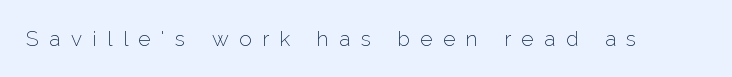
Q: Is the text bold? A: No.
Q: Is the text italic (slanted)? A: No, it is upright.
Q: Is the text underlined? A: No.
Q: Is the spacing between letters normal or unusually wide? A: Unusually wide.
